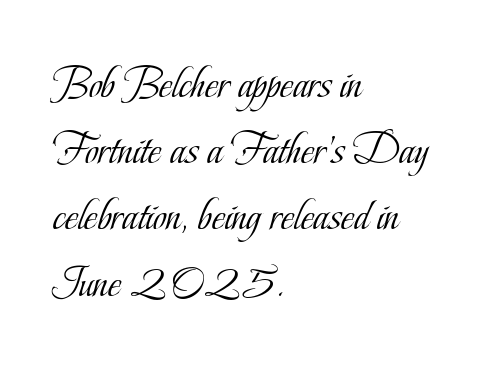
{"serif": "yes", "bold": "no", "weight": "light", "width": "condensed", "stroke_contrast": "low", "x_height": "small", "monospaced": "no", "underline": "no", "align": "left", "line_spacing": "normal", "line_spacing_ratio": 1.44, "letter_spacing": "normal", "letter_spacing_em": 0.0, "glyph_px": 46}
